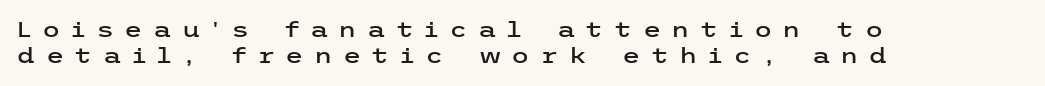
The font's upright variant was chosen for this text. The foot of each line stays bare and open. The face used here is rendered with a markedly widened letterfit. Line starts are locked; line ends wander.
